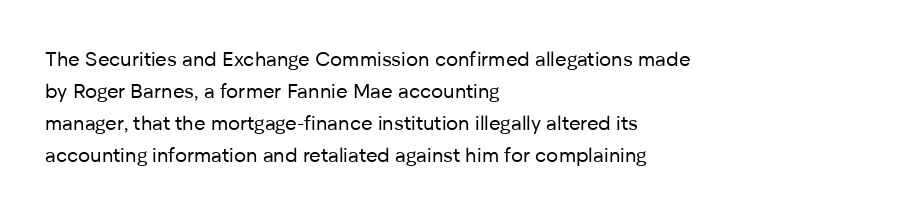
Caption: standard tracking, unaltered. The line-height multiplier appears to be the usual default. Type without underlining. This sample uses an upright cut, with every glyph sitting square on the baseline. This rendering uses left alignment, leaving the right contour irregular. The characters are drawn with everyday or finer stroke widths.
